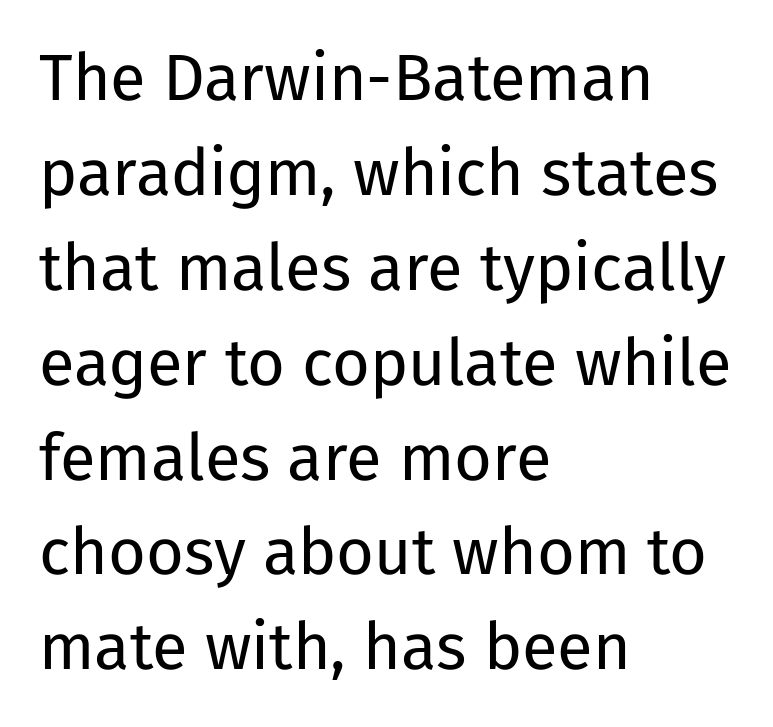
Q: Is the text bold? A: No.
Q: Is the text italic (slanted)? A: No, it is upright.
Q: Is the typeface a serif or a sans-serif typeface? A: Sans-serif.
Q: Is the text underlined? A: No.
Q: How is the paragraph aligned? A: Left-aligned.
Q: Is the spacing between letters normal or unusually wide? A: Normal.
Q: Is the spacing between lines tight, normal or loose? A: Normal.
Q: Width (condensed, normal, or wide)? A: Normal.
Q: Stroke contrast? A: Low.
Q: x-height? A: Medium.
Q: Monospaced? A: No.
